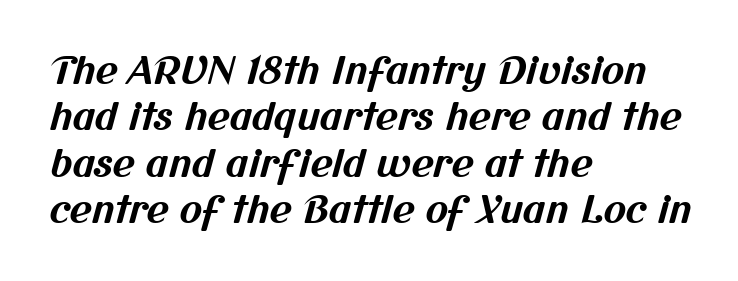
The image shows 38 px bold sans-serif type; set left-aligned, line spacing 1.22x, normal letter spacing, not underlined; medium stroke contrast and a medium x-height.
